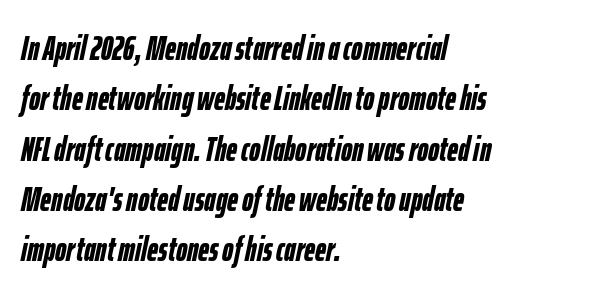
The image shows 34 px semibold, condensed type, italic (leaning right); set left-aligned, normal line spacing (1.48x), normal letter spacing, not underlined; low stroke contrast and a medium x-height.
